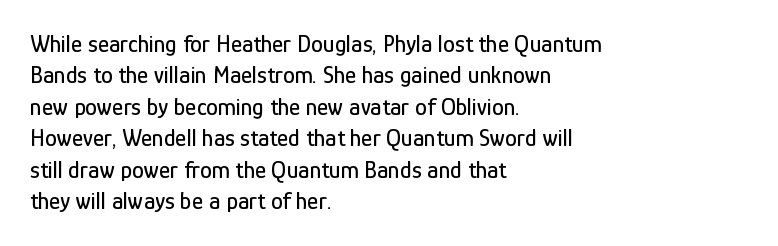
{"italic": "no", "underline": "no", "align": "left", "line_spacing": "normal", "line_spacing_ratio": 1.31, "letter_spacing": "normal", "letter_spacing_em": 0.0, "glyph_px": 24}
